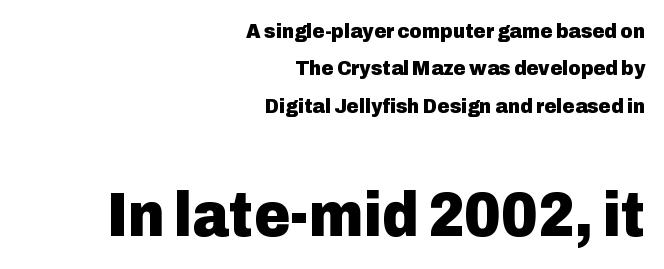
To sum up the face: it is a sans, with no serifs. The face used here is proportionally spaced, like ordinary book or web type. Teacher's note: observe the even right margin — that is flush-right alignment. If you drew a line through each stem, it would be perfectly vertical. Bare-footed words on every line. The letters are bold, with thick, heavy strokes.
